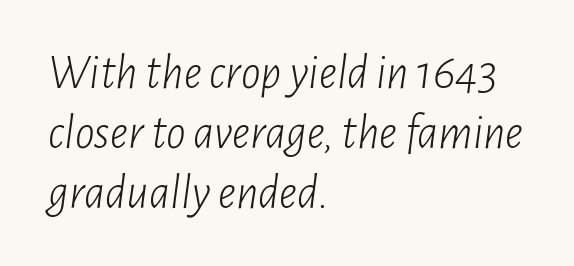
Q: Is the text bold? A: No.
Q: Is the text italic (slanted)? A: Yes, it leans right by about 7 degrees.
Q: Is the text underlined? A: No.
Q: How is the paragraph aligned? A: Left-aligned.
Q: Is the spacing between letters normal or unusually wide? A: Normal.
Q: Width (condensed, normal, or wide)? A: Condensed.
Q: Stroke contrast? A: Low.
Q: x-height? A: Medium.
Q: Monospaced? A: No.
